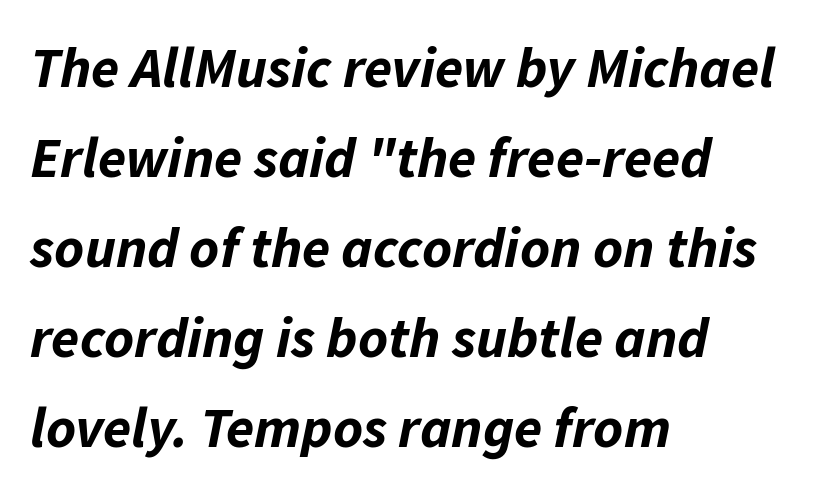
Compared with an ordinary text face, these strokes are far heavier — a full bold. The area under the type is left untouched. Vertically, the passage feels balanced, rows spaced as you'd expect. A typesetter would mark this as italic.
